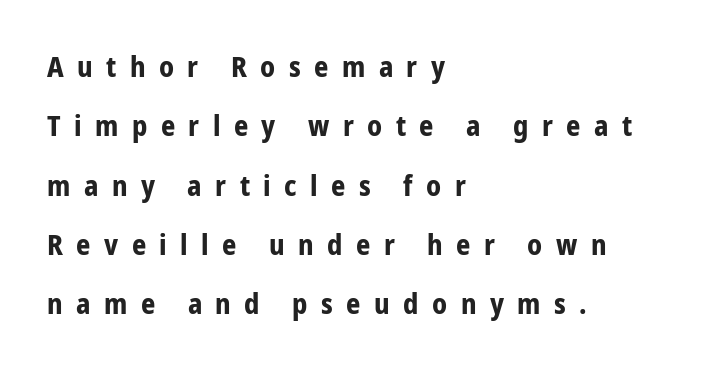
The image shows 28 px bold, condensed sans-serif type, upright; set left-aligned, loose line spacing (2.12x), unusually wide letter spacing (+0.48 em), not underlined; low stroke contrast and a medium x-height.
